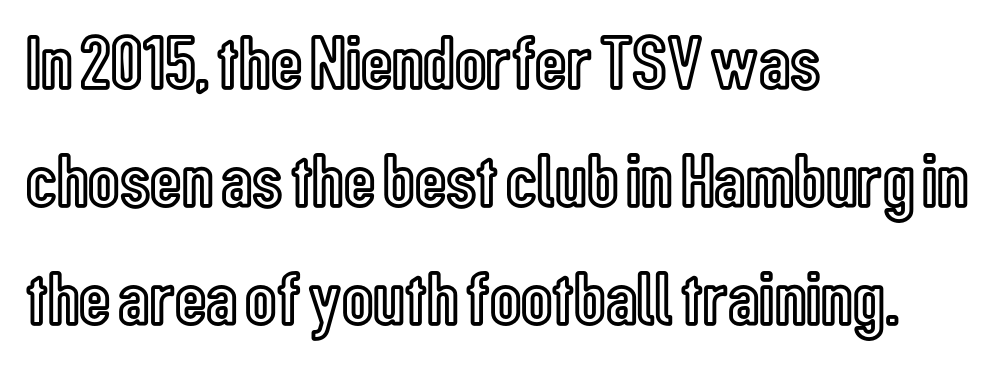
Q: Is the text italic (slanted)? A: No, it is upright.
Q: Is the text underlined? A: No.
Q: How is the paragraph aligned? A: Left-aligned.
Q: Is the spacing between letters normal or unusually wide? A: Normal.
Q: Is the spacing between lines tight, normal or loose? A: Normal.
Q: Width (condensed, normal, or wide)? A: Condensed.
Q: x-height? A: Medium.
Q: Monospaced? A: No.
